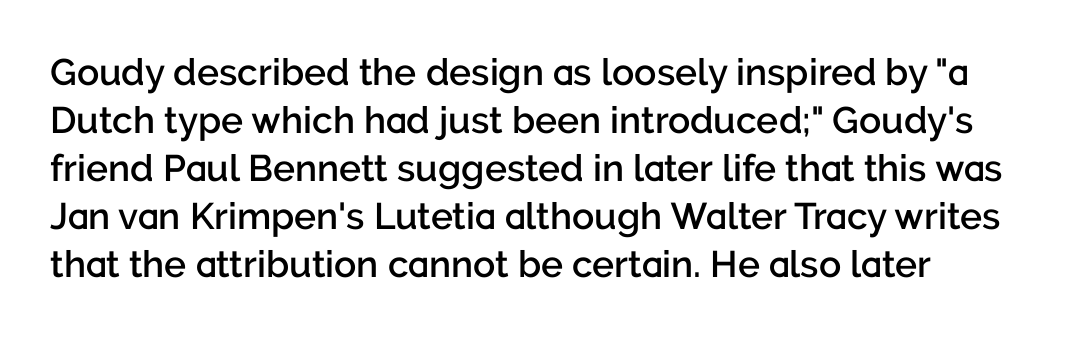
{"serif": "no", "italic": "no", "bold": "semi", "weight": "semibold", "width": "normal", "stroke_contrast": "low", "x_height": "medium", "monospaced": "no", "underline": "no", "align": "left", "line_spacing": "normal", "line_spacing_ratio": 1.3, "letter_spacing": "normal", "letter_spacing_em": 0.0, "glyph_px": 37}
